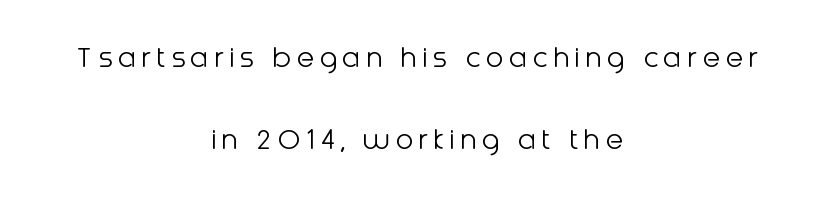
Ordinary non-slanted type is in use. The strip under each line holds only bare page. In terms of leading, this rendering errs on the spacious side. Looks like regular typesetting: each glyph gets only the width it needs. A quiet, ordinary-to-light weight characterises the typeface.
